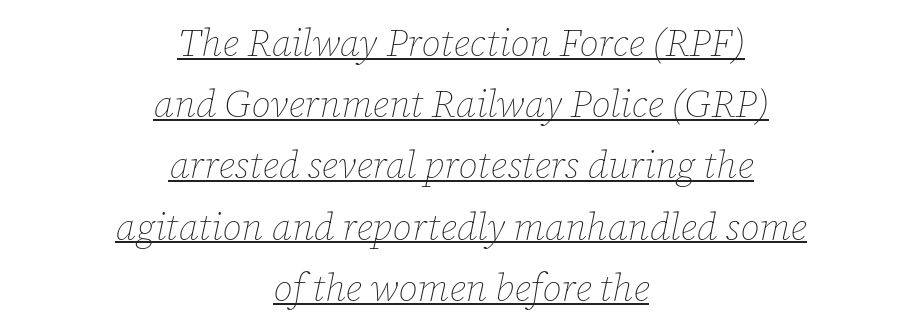
Q: Is the text bold? A: No.
Q: Is the text italic (slanted)? A: Yes, it leans right by about 12 degrees.
Q: Is the text underlined? A: Yes.
Q: How is the paragraph aligned? A: Centered.
Q: Is the spacing between letters normal or unusually wide? A: Normal.
Q: Is the spacing between lines tight, normal or loose? A: Normal.
Q: Width (condensed, normal, or wide)? A: Normal.
Q: Stroke contrast? A: Low.
Q: x-height? A: Medium.
Q: Monospaced? A: No.
